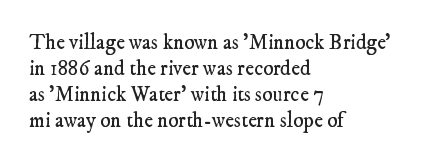
One-word summary of the alignment: left. Spacing between characters is what you'd get straight out of the box. A bare baseline throughout the passage. The weight would be labelled regular, book, light, or lighter still.
